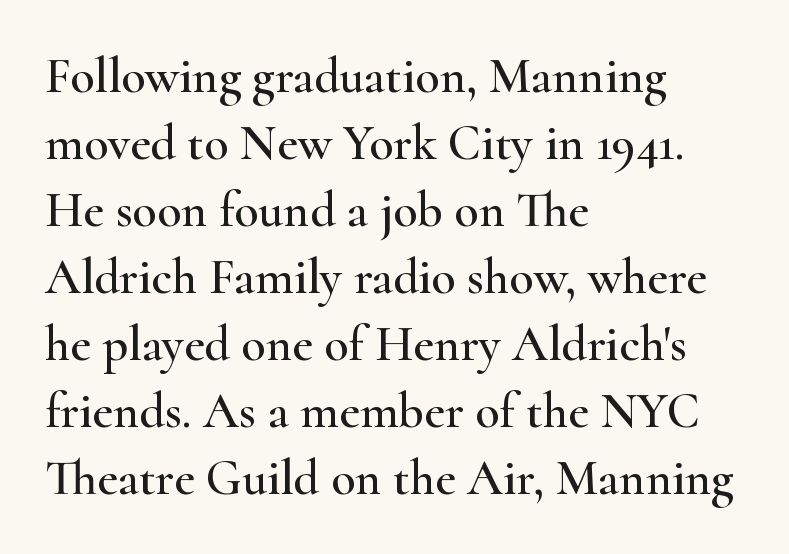
The image shows 50 px wide serif type, upright; set left-aligned, normal line spacing (1.34x), normal letter spacing, not underlined; high stroke contrast and a small x-height.
